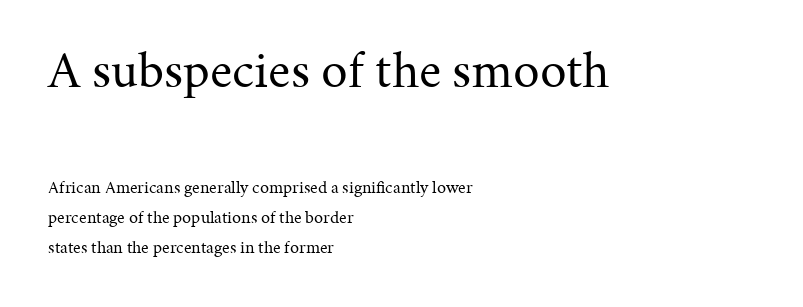
{"serif": "yes", "italic": "no", "bold": "no", "weight": "regular", "width": "normal", "stroke_contrast": "medium", "x_height": "medium", "monospaced": "no", "underline": "no", "align": "left", "line_spacing": "normal", "line_spacing_ratio": 1.67, "letter_spacing": "normal", "letter_spacing_em": 0.0, "larger_block": "first", "size_ratio": 2.94, "glyph_px": 53}
